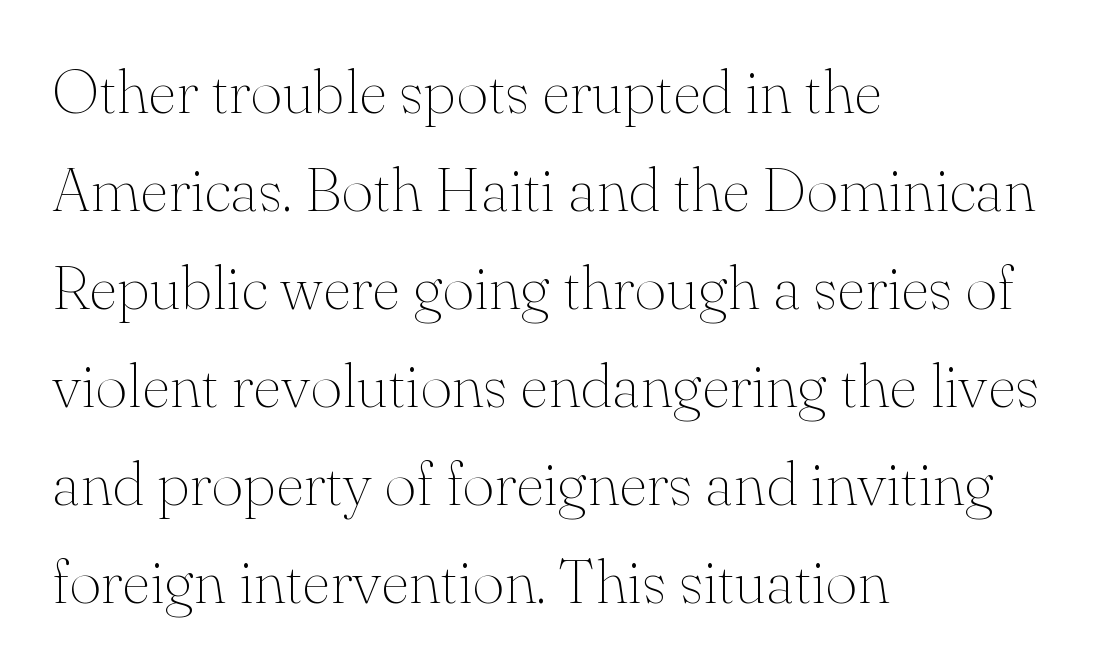
The image shows 62 px thin serif type, upright; set left-aligned, normal line spacing (1.58x), normal letter spacing, not underlined; medium stroke contrast and a small x-height.
